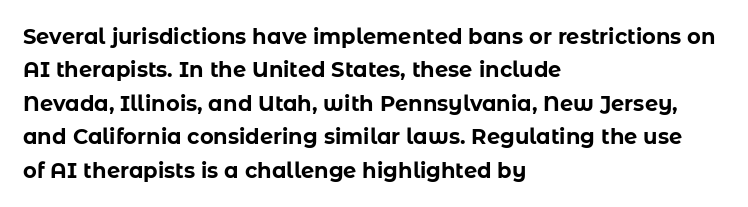
Q: Is the text bold? A: Yes.
Q: Is the text italic (slanted)? A: No, it is upright.
Q: Is the text underlined? A: No.
Q: How is the paragraph aligned? A: Left-aligned.
Q: Is the spacing between letters normal or unusually wide? A: Normal.
Q: Is the spacing between lines tight, normal or loose? A: Normal.
